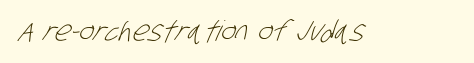
The image shows 28 px light, condensed sans-serif type; set normal letter spacing, not underlined; low stroke contrast and a large x-height.
